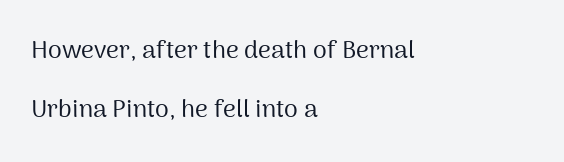
A quiet, ordinary-to-light weight characterises the typeface. This sample uses plain, unmodified letter spacing. A typesetter would mark this as roman, not italic. One glance says open: line gaps are wider than usual.
